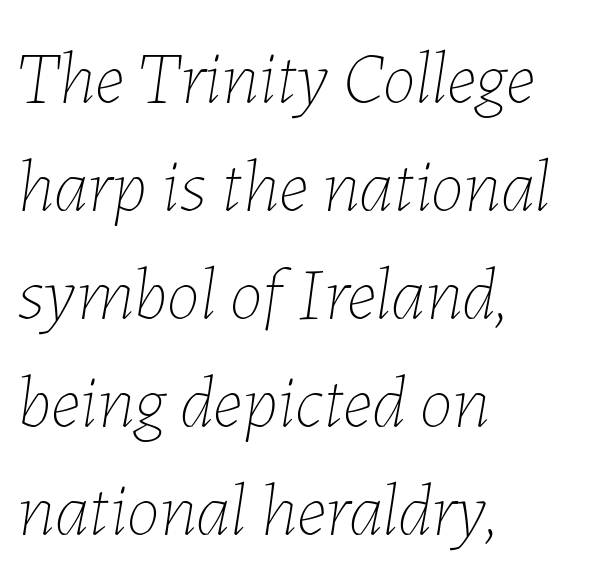
Layout note: lines flush left. The specimen omits any rule beneath the text block's lines. The whole block is typeset with a tilt. Does the leading feel generous? No, just average. Compared with typical body copy, the letter spacing here is the same. Stems here are at most as thick as an everyday book face.
